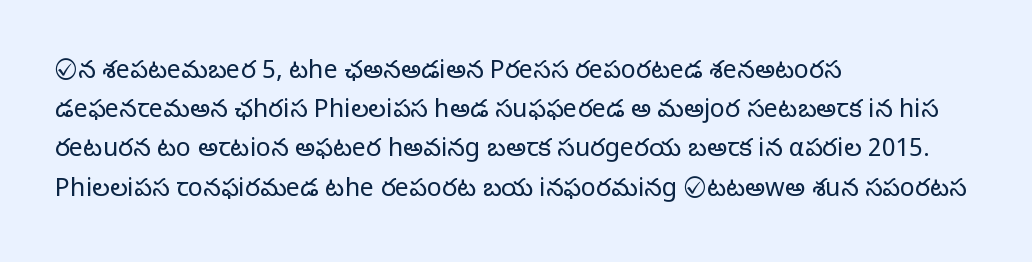
Q: Is the text bold? A: No.
Q: Is the text italic (slanted)? A: No, it is upright.
Q: Is the text underlined? A: No.
Q: How is the paragraph aligned? A: Left-aligned.
Q: Is the spacing between letters normal or unusually wide? A: Normal.
Q: Is the spacing between lines tight, normal or loose? A: Normal.
